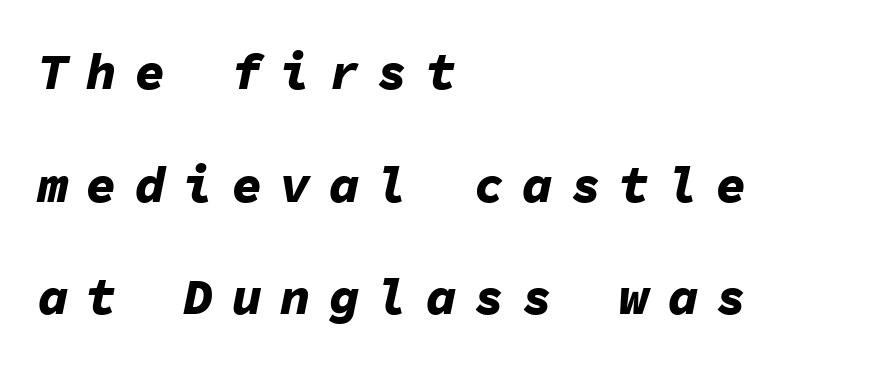
Q: Is the text bold? A: Yes.
Q: Is the text italic (slanted)? A: Yes, it leans right by about 11 degrees.
Q: Is the text underlined? A: No.
Q: How is the paragraph aligned? A: Left-aligned.
Q: Is the spacing between letters normal or unusually wide? A: Unusually wide.
Q: Is the spacing between lines tight, normal or loose? A: Loose.
Q: Width (condensed, normal, or wide)? A: Normal.
Q: Stroke contrast? A: Low.
Q: x-height? A: Medium.
Q: Monospaced? A: Yes.
